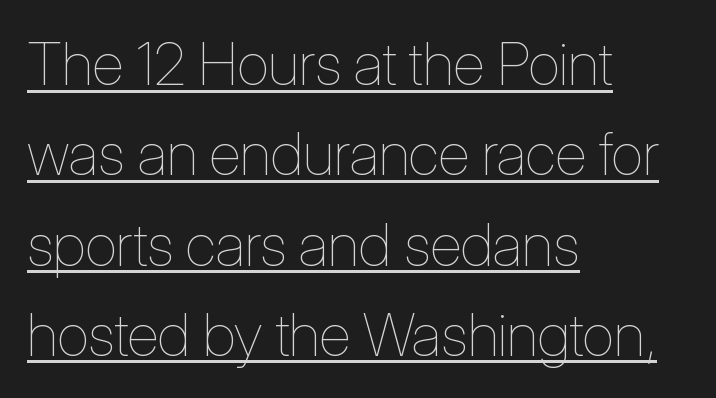
Q: Is the text bold? A: No.
Q: Is the text italic (slanted)? A: No, it is upright.
Q: Is the text underlined? A: Yes.
Q: How is the paragraph aligned? A: Left-aligned.
Q: Is the spacing between letters normal or unusually wide? A: Normal.
Q: Is the spacing between lines tight, normal or loose? A: Normal.
Q: Width (condensed, normal, or wide)? A: Condensed.
Q: Stroke contrast? A: Low.
Q: x-height? A: Medium.
Q: Monospaced? A: No.
